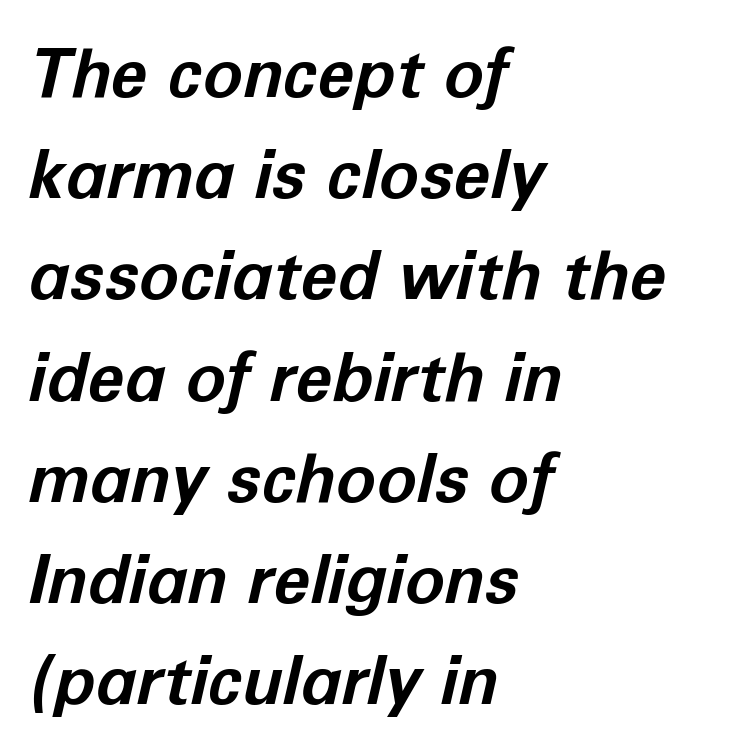
Think of a printed novel: that variable character pitch is what you see here. Glance below the letters and you will spot only blank space. The lines sit at an ordinary, default distance from one another. Horizontally, the lines are justified to the leading edge only. Quick note: italic.
